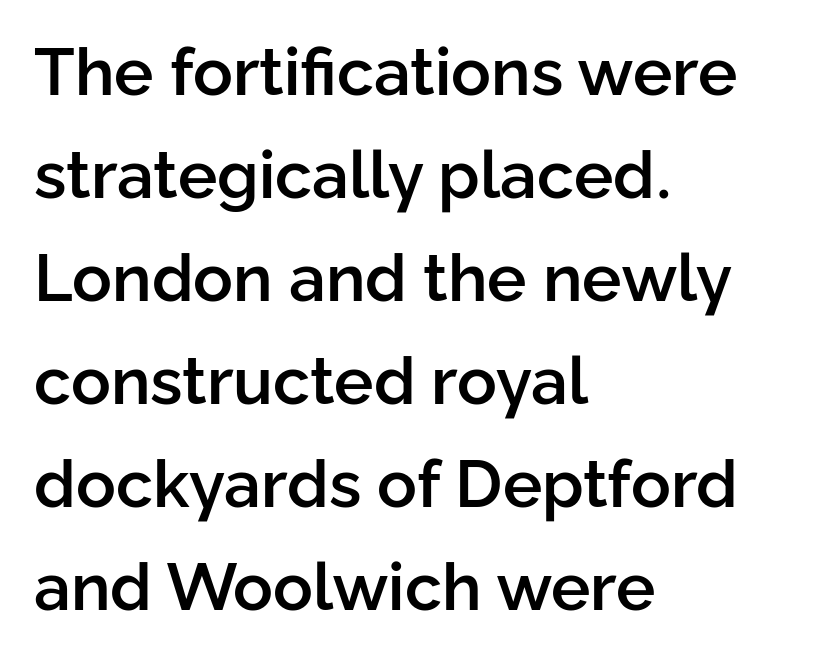
{"serif": "no", "italic": "no", "bold": "semi", "weight": "semibold", "width": "normal", "stroke_contrast": "low", "x_height": "medium", "monospaced": "no", "underline": "no", "align": "left", "line_spacing": "normal", "line_spacing_ratio": 1.56, "letter_spacing": "normal", "letter_spacing_em": 0.0, "glyph_px": 66}
